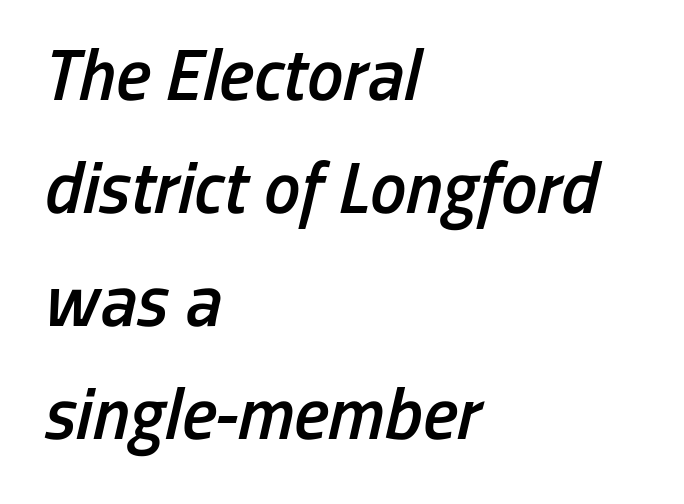
{"italic": "yes", "lean": "right", "slant_degrees": 13, "bold": "semi", "weight": "semibold", "width": "condensed", "stroke_contrast": "low", "x_height": "medium", "monospaced": "no", "underline": "no", "align": "left", "line_spacing": "normal", "line_spacing_ratio": 1.55, "letter_spacing": "normal", "letter_spacing_em": 0.0, "glyph_px": 73}
